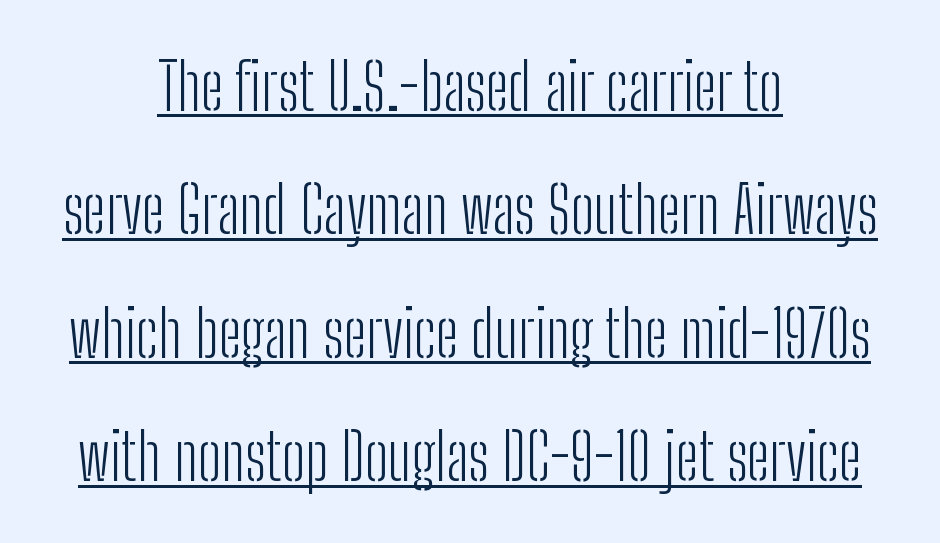
{"serif": "no", "italic": "no", "bold": "no", "weight": "light", "width": "condensed", "stroke_contrast": "low", "x_height": "medium", "monospaced": "no", "underline": "yes", "align": "center", "line_spacing": "loose", "line_spacing_ratio": 1.9, "letter_spacing": "normal", "letter_spacing_em": 0.0, "glyph_px": 65}
